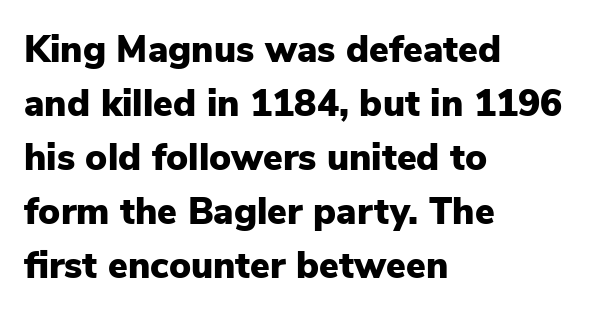
{"serif": "no", "italic": "no", "bold": "yes", "weight": "heavy", "width": "normal", "stroke_contrast": "low", "x_height": "medium", "monospaced": "no", "underline": "no", "align": "left", "line_spacing": "normal", "line_spacing_ratio": 1.46, "letter_spacing": "normal", "letter_spacing_em": 0.0, "glyph_px": 37}
